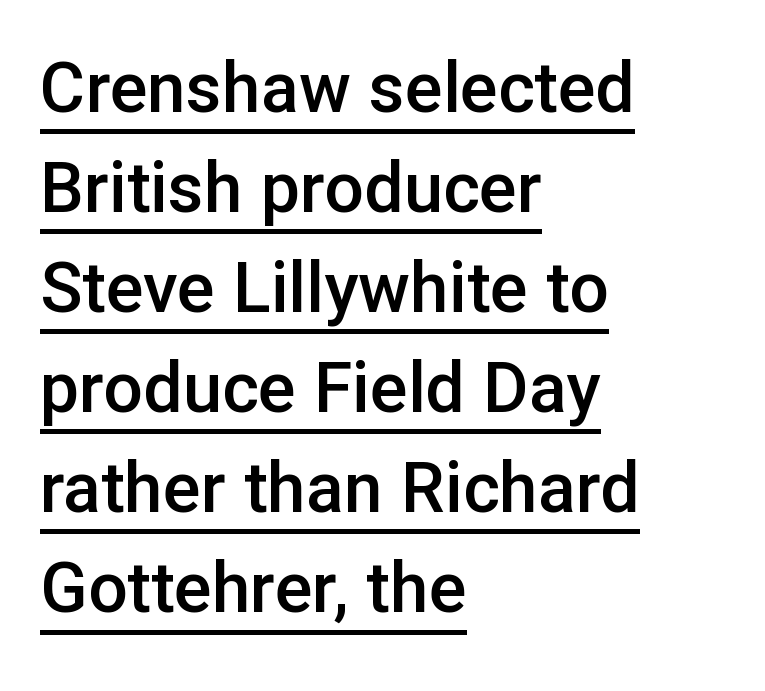
The image shows 70 px semibold sans-serif type, upright; set left-aligned, normal line spacing (1.43x), normal letter spacing, underlined; low stroke contrast and a medium x-height.
